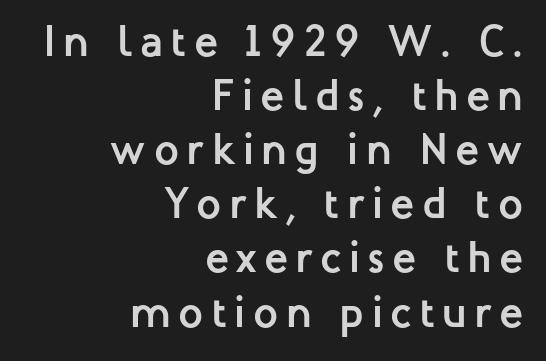
{"serif": "no", "italic": "no", "bold": "yes", "weight": "semibold", "width": "normal", "stroke_contrast": "low", "x_height": "medium", "monospaced": "no", "underline": "no", "align": "right", "line_spacing_ratio": 1.23, "glyph_px": 44}
